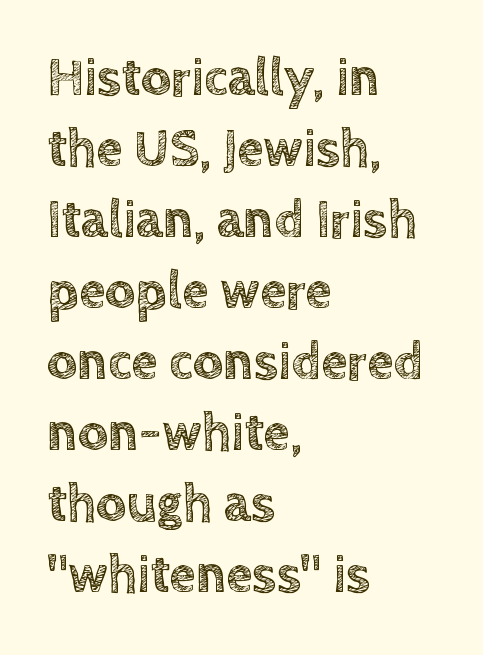
Is this a fixed-width face? No — the glyphs have proportional, varying widths. The passage shown stacks its lines at a standard gap. You could call the tracking neutral — neither tight nor loose. This sample is left-justified, so line endings fall wherever the words run out. The gap between lines stays unmarked.
